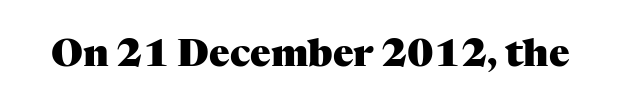
The passage shown is typeset with a serif family. Unmarked baselines from the first word to the last. Italic? Not at all — the glyphs are vertical. Compared with typical body copy, the letter spacing here is the same.
